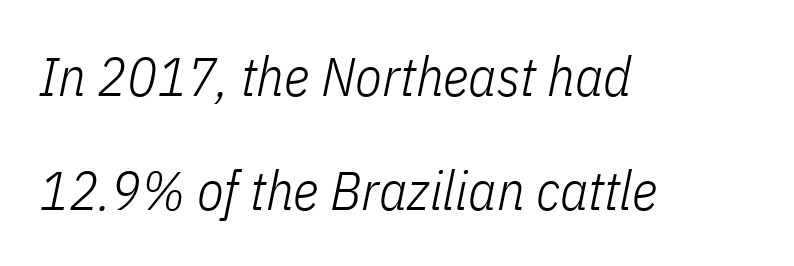
Q: Is the text bold? A: No.
Q: Is the text italic (slanted)? A: Yes, it leans right by about 11 degrees.
Q: Is the text underlined? A: No.
Q: How is the paragraph aligned? A: Left-aligned.
Q: Is the spacing between letters normal or unusually wide? A: Normal.
Q: Is the spacing between lines tight, normal or loose? A: Loose.
Q: Width (condensed, normal, or wide)? A: Condensed.
Q: Stroke contrast? A: Low.
Q: x-height? A: Medium.
Q: Monospaced? A: No.
